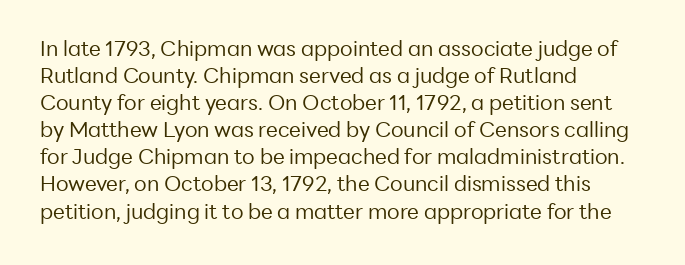
{"italic": "no", "bold": "no", "underline": "no", "align": "left", "line_spacing": "normal", "line_spacing_ratio": 1.29, "letter_spacing": "normal", "letter_spacing_em": 0.0, "glyph_px": 21}
